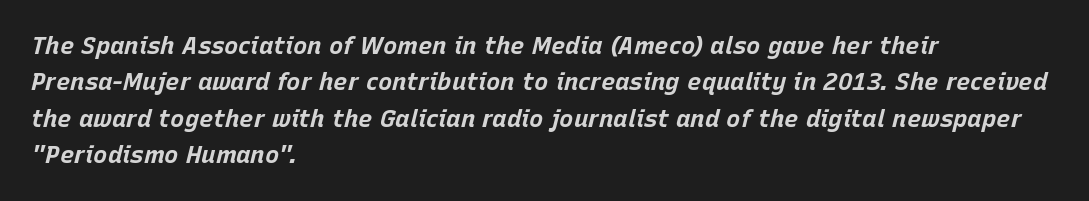
{"italic": "yes", "lean": "right", "slant_degrees": 15, "bold": "yes", "underline": "no", "align": "left", "line_spacing": "normal", "line_spacing_ratio": 1.52, "letter_spacing": "normal", "letter_spacing_em": 0.0, "glyph_px": 24}
